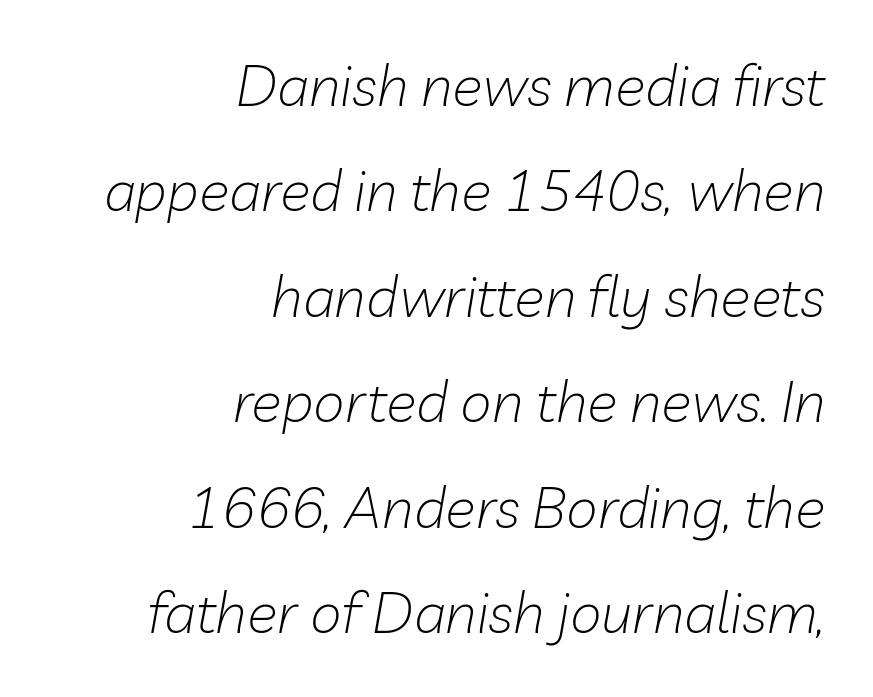
Q: Is the text bold? A: No.
Q: Is the text italic (slanted)? A: Yes, it leans right by about 10 degrees.
Q: Is the text underlined? A: No.
Q: How is the paragraph aligned? A: Right-aligned.
Q: Is the spacing between letters normal or unusually wide? A: Normal.
Q: Width (condensed, normal, or wide)? A: Normal.
Q: Stroke contrast? A: Low.
Q: x-height? A: Medium.
Q: Monospaced? A: No.
